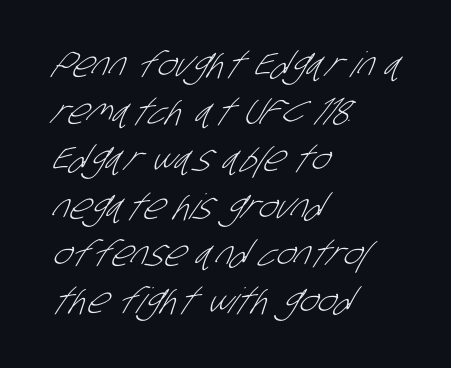
Q: Is the text bold? A: No.
Q: Is the typeface a serif or a sans-serif typeface? A: Sans-serif.
Q: Is the text underlined? A: No.
Q: How is the paragraph aligned? A: Left-aligned.
Q: Is the spacing between letters normal or unusually wide? A: Normal.
Q: Is the spacing between lines tight, normal or loose? A: Normal.
Q: Width (condensed, normal, or wide)? A: Condensed.
Q: Stroke contrast? A: Low.
Q: x-height? A: Large.
Q: Monospaced? A: No.
